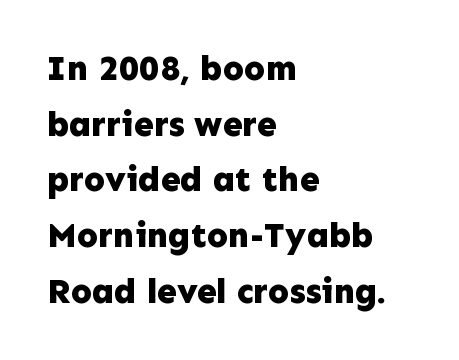
This sample has the flowing, uneven cadence of proportional lettering. The strokes are fattened all the way to bold. Here the glyphs are tracked normally, forming tight word shapes. Just letters on the line, the space beneath them empty. Regarding leading, the lines here are spaced in the standard way.
